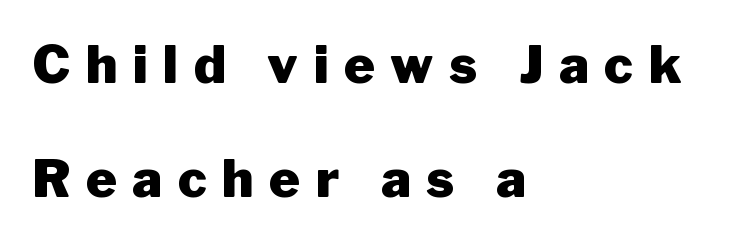
Caption: multi-line text, flush left, ragged right. Emphasis by weight is at full strength: bold. The leading is generous, giving the passage an open texture. These lines are composed in type without serifs. Descenders are the only things crossing below the line. A roman cut, with each character standing at attention.
